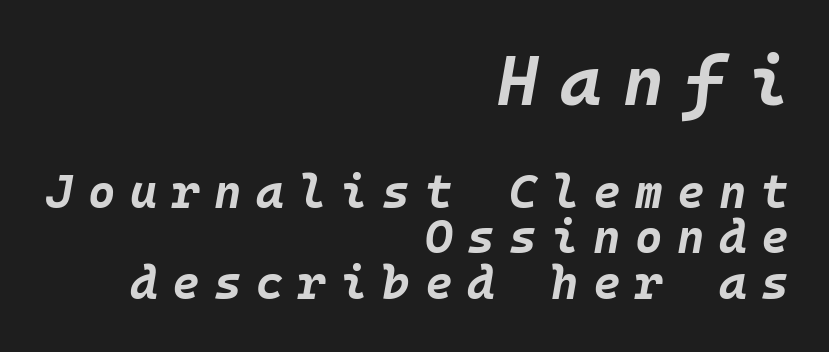
The lines in this sample share a right terminus and differ only in where they begin. Tightly led — the rows are bunched. Typesetter's note — upper block bumped up in size, lower block left smaller. Style check: oblique. This sample has the even, mechanical cadence of fixed-width lettering.
